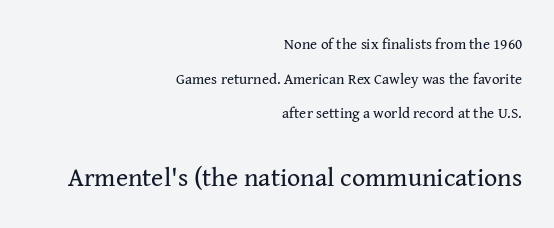
The image shows 26 px text type, upright; set right-aligned, loose line spacing (2.31x), normal letter spacing, not underlined; the second (bottom) block is 1.73x larger.
